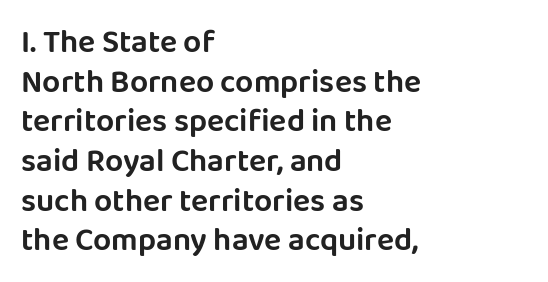
The image shows 32 px sans-serif type, upright; set left-aligned, line spacing 1.24x, normal letter spacing, not underlined; low stroke contrast and a large x-height.
